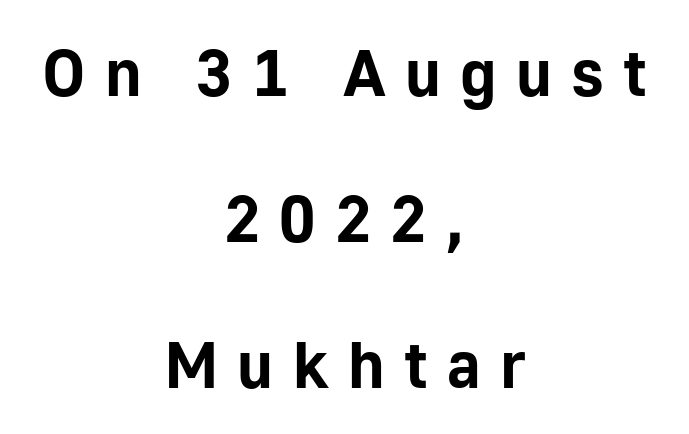
The image shows 66 px bold sans-serif type, upright; set centered, loose line spacing (2.21x), unusually wide letter spacing (+0.29 em), not underlined; low stroke contrast and a medium x-height.
